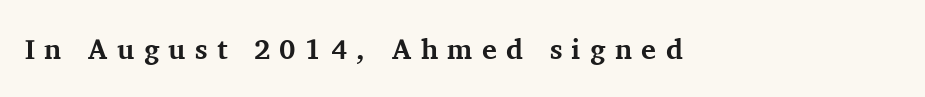
The rendering inserts visible extra space after every character. The face used here has the dense, thick strokes of a bold. Clear beneath every line of the passage. Looks like regular typesetting: each glyph gets only the width it needs. Old-style or modern, the face here clearly has serifs. Posture: vertical.
